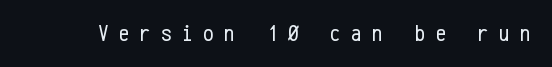
The image shows 24 px text type, upright; set unusually wide letter spacing (+0.43 em), not underlined.
